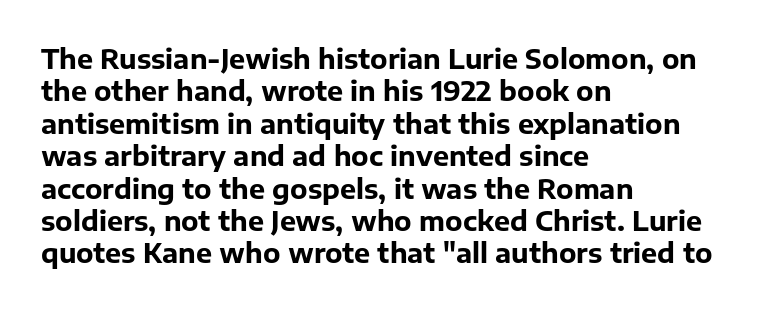
The space directly below the letters is spotless. Heavy-handed strokes throughout: this text is bold. If you drew a ruler down the left edge, every line would touch it. Italic: no, the glyphs are upright roman. Nobody touched the tracking dial on this one.
